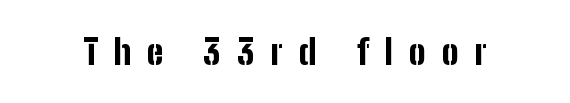
{"serif": "no", "italic": "no", "bold": "yes", "weight": "bold", "width": "condensed", "stroke_contrast": "low", "x_height": "medium", "monospaced": "no", "underline": "no", "letter_spacing": "wide", "letter_spacing_em": 0.46, "glyph_px": 35}
